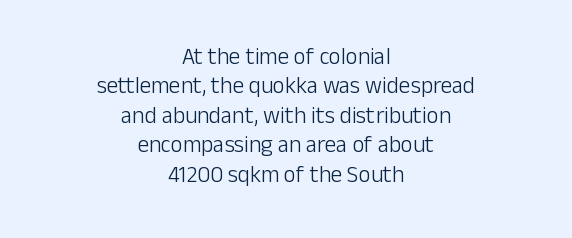
{"italic": "no", "bold": "no", "underline": "no", "align": "center", "line_spacing": "normal", "line_spacing_ratio": 1.28, "letter_spacing": "normal", "letter_spacing_em": 0.0, "glyph_px": 23}
